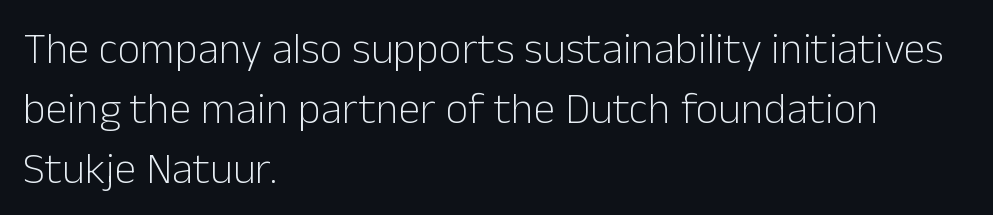
How are the letters spaced? Ordinarily, with no added tracking. Nothing heavy about these letters — not bold at all. Think of a printed novel: that variable character pitch is what you see here. The leading is moderate, giving the passage an even texture. One-word summary of the alignment: left.
